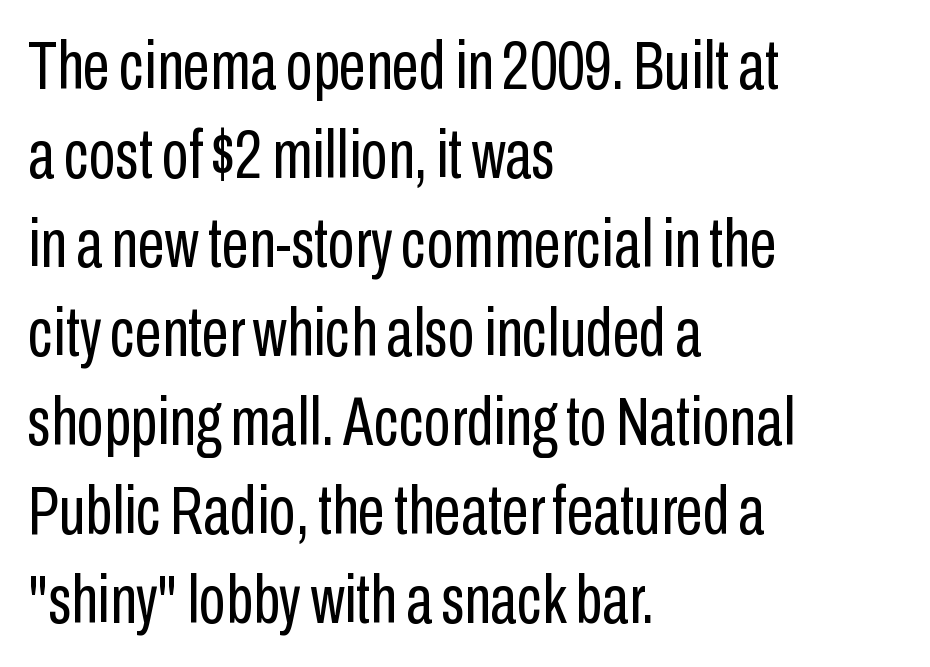
Q: Is the text bold? A: No.
Q: Is the text italic (slanted)? A: No, it is upright.
Q: Is the typeface a serif or a sans-serif typeface? A: Sans-serif.
Q: Is the text underlined? A: No.
Q: How is the paragraph aligned? A: Left-aligned.
Q: Is the spacing between letters normal or unusually wide? A: Normal.
Q: Is the spacing between lines tight, normal or loose? A: Normal.
Q: Width (condensed, normal, or wide)? A: Condensed.
Q: Stroke contrast? A: Low.
Q: x-height? A: Medium.
Q: Monospaced? A: No.
